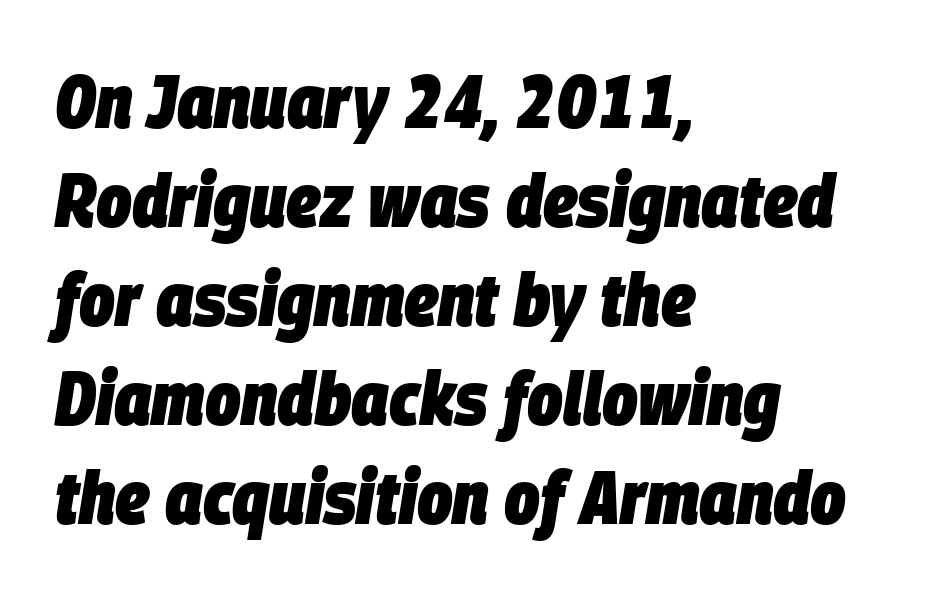
The image shows 75 px heavy, condensed type, italic (leaning right); set left-aligned, normal line spacing (1.32x), normal letter spacing, not underlined; low stroke contrast and a large x-height.
